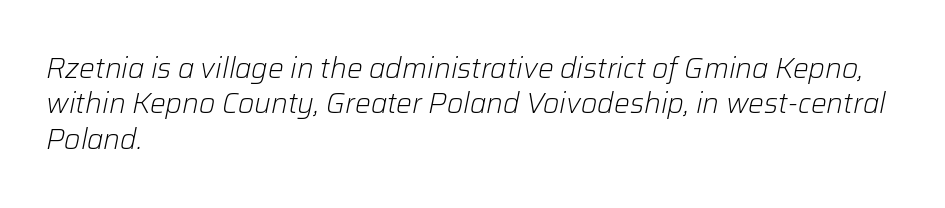
When letters slant like this, we call the style italic. The rendering uses natural spacing where letterforms have individual widths. The string is rendered with underlining switched off. Compared with a centered layout, this one pins lines to the left instead. Inter-character spacing is left at the font's built-in metrics.
